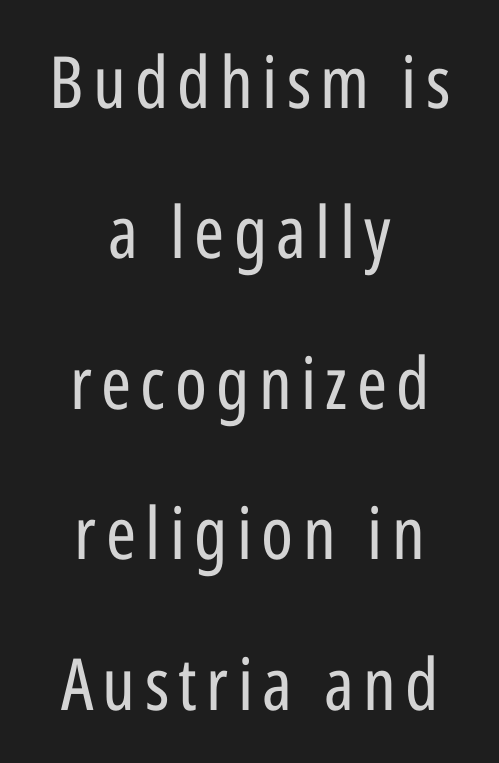
Q: Is the text bold? A: No.
Q: Is the text italic (slanted)? A: No, it is upright.
Q: Is the typeface a serif or a sans-serif typeface? A: Sans-serif.
Q: Is the text underlined? A: No.
Q: How is the paragraph aligned? A: Centered.
Q: Is the spacing between lines tight, normal or loose? A: Loose.
Q: Width (condensed, normal, or wide)? A: Condensed.
Q: Stroke contrast? A: Low.
Q: x-height? A: Medium.
Q: Monospaced? A: No.
